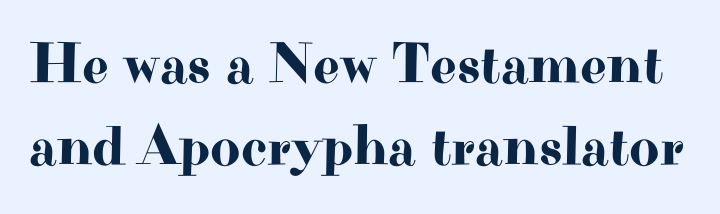
{"serif": "yes", "italic": "no", "width": "wide", "stroke_contrast": "high", "x_height": "small", "monospaced": "no", "underline": "no", "line_spacing": "normal", "line_spacing_ratio": 1.42, "letter_spacing": "normal", "letter_spacing_em": 0.0, "glyph_px": 58}
